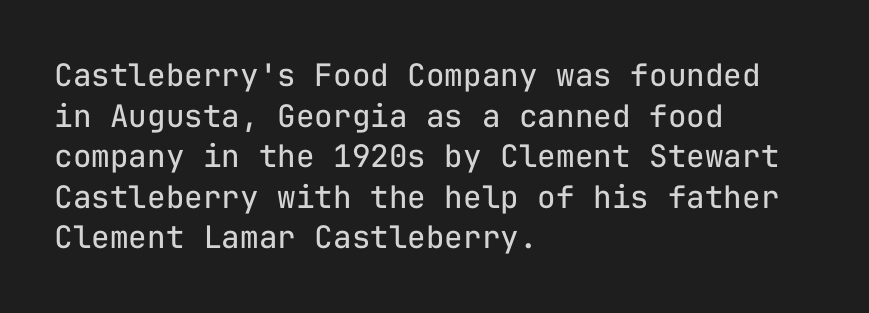
The image shows 31 px regular-weight sans-serif type, upright, monospaced; set left-aligned, normal line spacing (1.31x), normal letter spacing, not underlined; low stroke contrast and a medium x-height.
